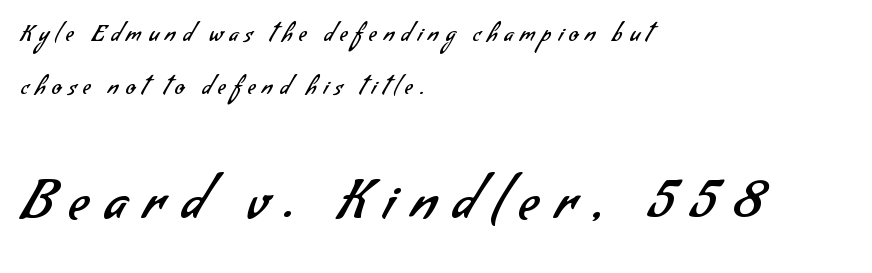
Q: Is the text bold? A: No.
Q: Is the typeface a serif or a sans-serif typeface? A: Sans-serif.
Q: Is the text underlined? A: No.
Q: How is the paragraph aligned? A: Left-aligned.
Q: Is the spacing between letters normal or unusually wide? A: Unusually wide.
Q: Is the spacing between lines tight, normal or loose? A: Loose.
Q: Which block of text is set in a larger size, the first (top) or the second (bottom)? A: The second (bottom) one.
Q: Width (condensed, normal, or wide)? A: Normal.
Q: Stroke contrast? A: Low.
Q: x-height? A: Small.
Q: Monospaced? A: No.
